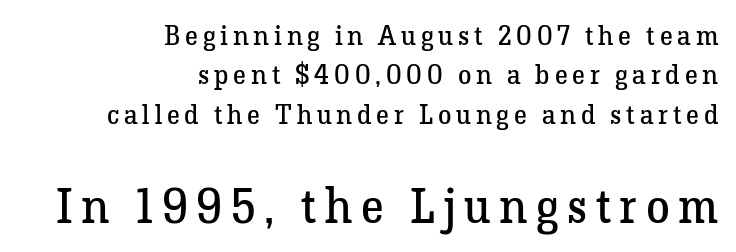
Underlining? Definitely not there. Do the letters lean? They stand straight. One-word summary of the alignment: right. The rows are spaced the way most documents space them. The letters look calm and open, with moderate or lighter stems. The type family on display is of the serif kind.
